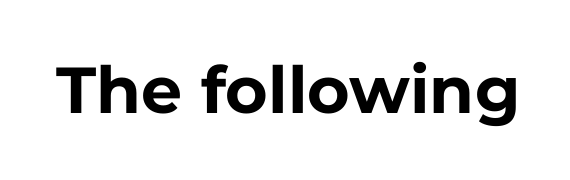
Q: Is the text bold? A: Yes.
Q: Is the text italic (slanted)? A: No, it is upright.
Q: Is the typeface a serif or a sans-serif typeface? A: Sans-serif.
Q: Is the text underlined? A: No.
Q: Is the spacing between letters normal or unusually wide? A: Normal.
Q: Width (condensed, normal, or wide)? A: Normal.
Q: Stroke contrast? A: Low.
Q: x-height? A: Medium.
Q: Monospaced? A: No.
